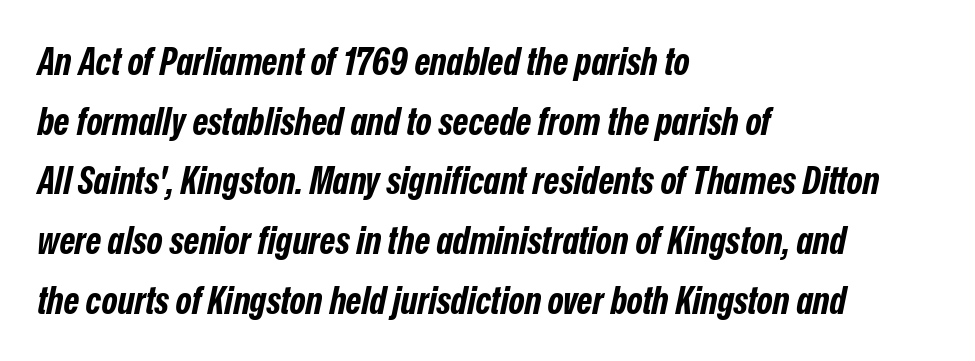
The image shows 38 px bold, condensed type, italic (leaning right); set left-aligned, normal line spacing (1.57x), normal letter spacing, not underlined; low stroke contrast and a medium x-height.
